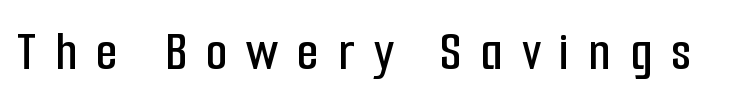
The image shows 57 px condensed sans-serif type, upright; set unusually wide letter spacing (+0.33 em), not underlined; low stroke contrast and a medium x-height.
